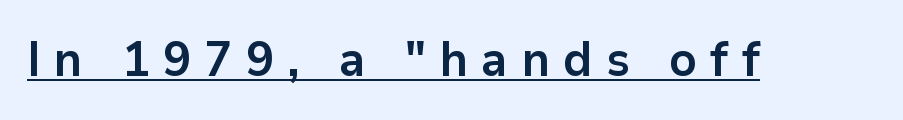
{"serif": "no", "italic": "no", "bold": "yes", "weight": "bold", "width": "normal", "stroke_contrast": "low", "x_height": "medium", "monospaced": "no", "underline": "yes", "letter_spacing": "wide", "letter_spacing_em": 0.28, "glyph_px": 48}
